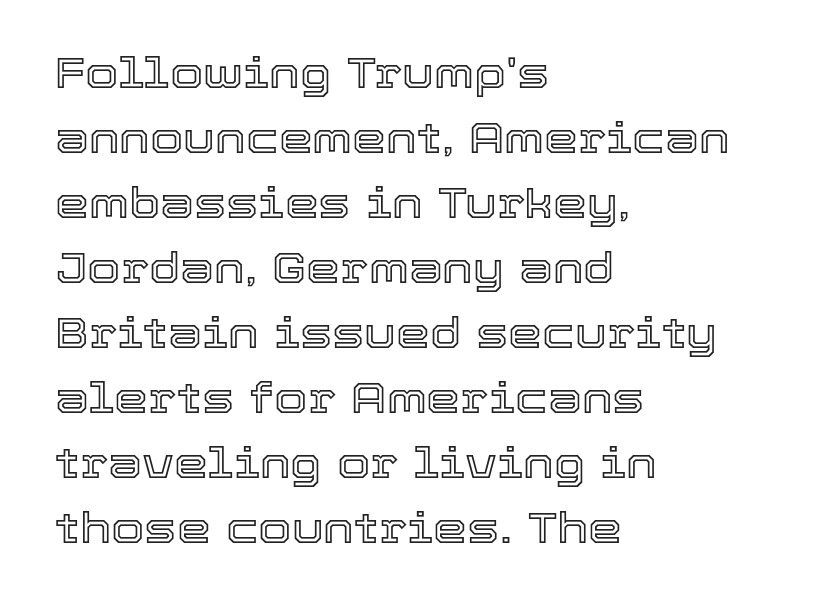
Regarding leading, the lines here are spaced in the standard way. Between one letter and the next there's only the usual sliver of space. Spacing verdict: proportional, widths tailored to each character. Lines of text with bare space underneath. Every row of glyphs begins at an identical x-position on the left.
